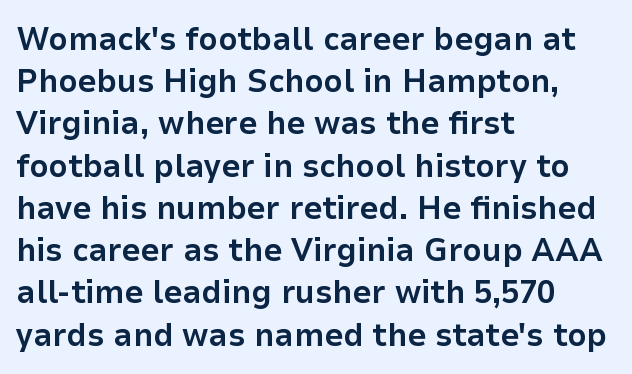
The characters look thick and weighty, a clear bold. The face used here is proportionally spaced, like ordinary book or web type. Posture: straight, roman, zero tilt. Observe the absence of serifs on each vertical stroke in this sample.
